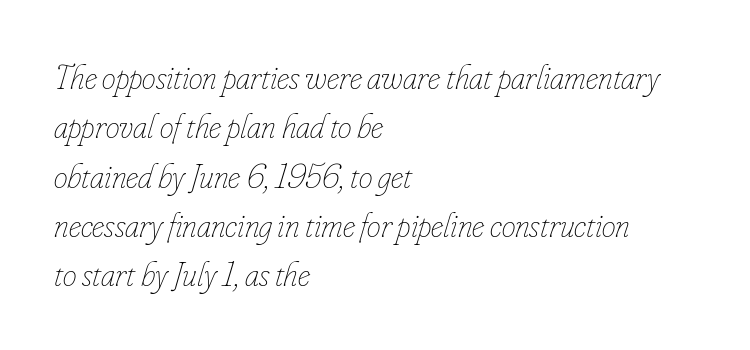
Q: Is the text bold? A: No.
Q: Is the text italic (slanted)? A: Yes, it leans right by about 16 degrees.
Q: Is the text underlined? A: No.
Q: How is the paragraph aligned? A: Left-aligned.
Q: Is the spacing between letters normal or unusually wide? A: Normal.
Q: Is the spacing between lines tight, normal or loose? A: Normal.
Q: Width (condensed, normal, or wide)? A: Condensed.
Q: Stroke contrast? A: Low.
Q: x-height? A: Small.
Q: Monospaced? A: No.
